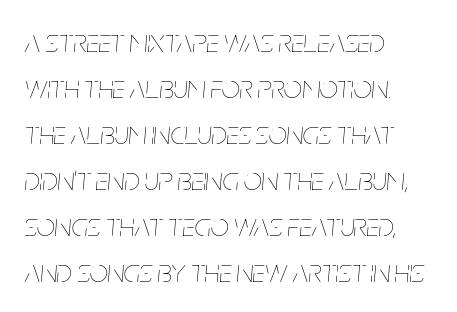
Q: Is the text bold? A: No.
Q: Is the text italic (slanted)? A: Yes, it leans right by about 5 degrees.
Q: Is the text underlined? A: No.
Q: How is the paragraph aligned? A: Left-aligned.
Q: Is the spacing between letters normal or unusually wide? A: Normal.
Q: Is the spacing between lines tight, normal or loose? A: Normal.
Q: Width (condensed, normal, or wide)? A: Condensed.
Q: Stroke contrast? A: Low.
Q: x-height? A: Large.
Q: Monospaced? A: No.
